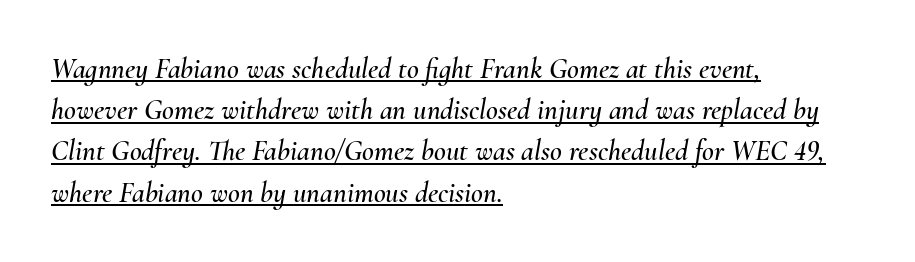
The image shows 29 px text type, italic (leaning right); set left-aligned, normal line spacing (1.42x), normal letter spacing, underlined; medium stroke contrast and a small x-height.
